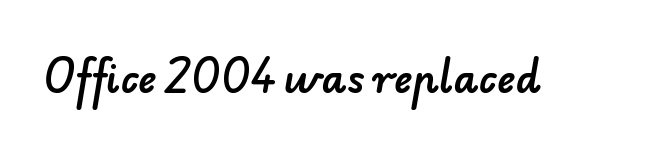
The gaps between neighbouring characters are ordinary and unremarkable. Look at the bottom of the vertical strokes: they stop flat, with no serifs. You could not count columns in this text — the font is proportionally spaced. Underline: absent.
